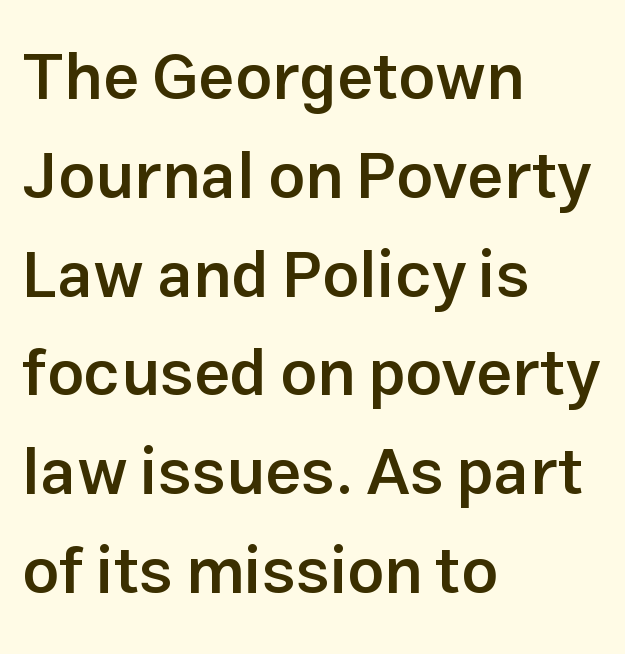
The paragraph shown leans on its left margin. Decoration check: the copy has no underline. Characters follow at the spacing the type designer built in. Think of a printed novel: that variable character pitch is what you see here.
